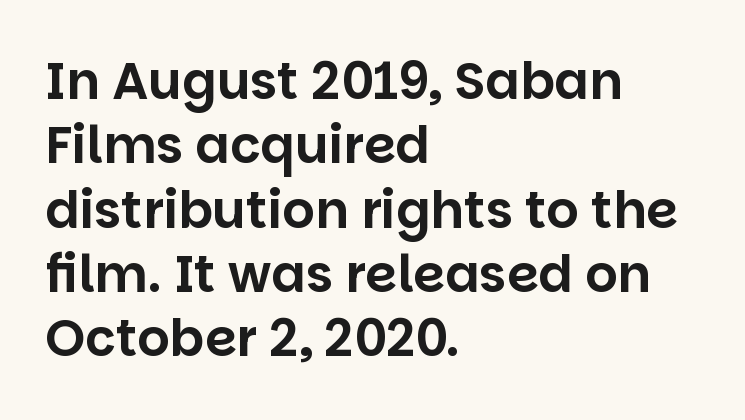
{"serif": "no", "italic": "no", "width": "normal", "stroke_contrast": "low", "x_height": "large", "monospaced": "no", "underline": "no", "align": "left", "line_spacing": "normal", "line_spacing_ratio": 1.26, "letter_spacing": "normal", "letter_spacing_em": 0.0, "glyph_px": 51}
